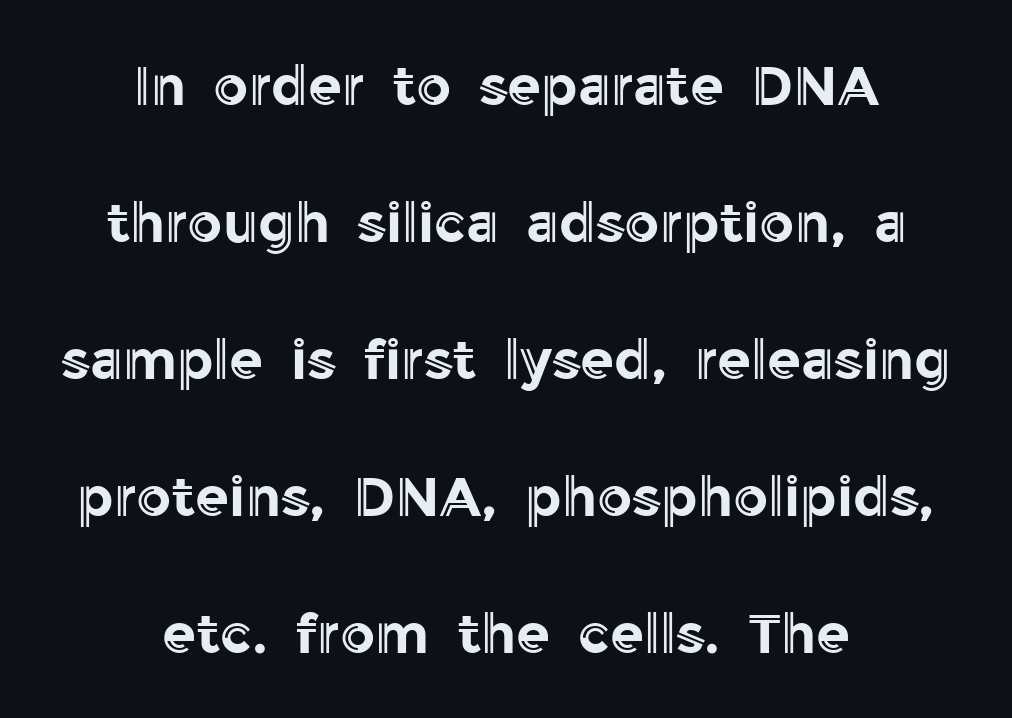
The image shows 55 px text type, upright; set centered, loose line spacing (2.49x), normal letter spacing, not underlined; a medium x-height.
